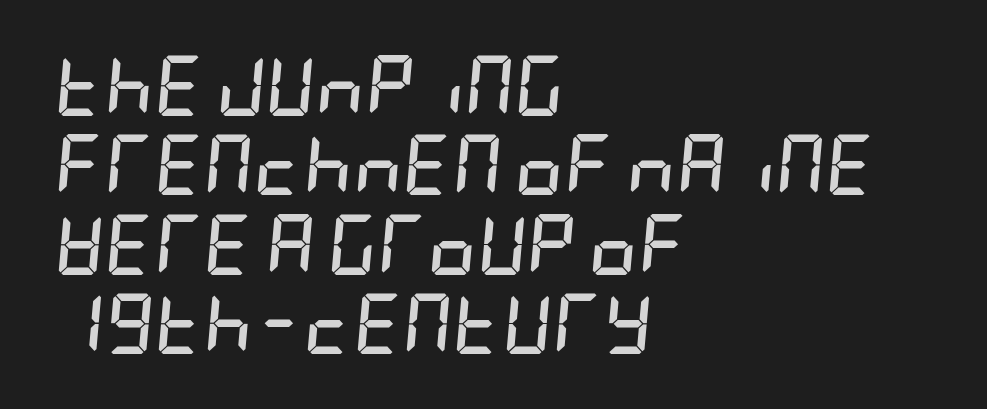
The image shows 61 px semibold, condensed type, italic (leaning right); set left-aligned, normal line spacing (1.3x), normal letter spacing, not underlined; low stroke contrast and a large x-height.
